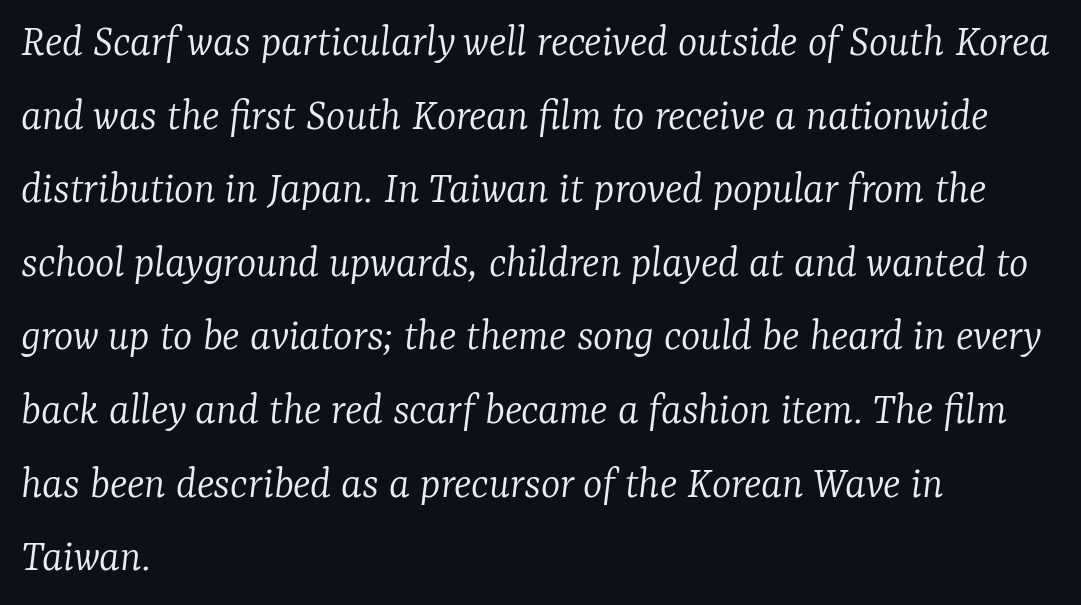
{"serif": "yes", "italic": "yes", "lean": "right", "slant_degrees": 7, "bold": "no", "weight": "light", "width": "normal", "stroke_contrast": "low", "x_height": "medium", "monospaced": "no", "underline": "no", "align": "left", "line_spacing": "normal", "line_spacing_ratio": 1.6, "letter_spacing": "normal", "letter_spacing_em": 0.0, "glyph_px": 46}
